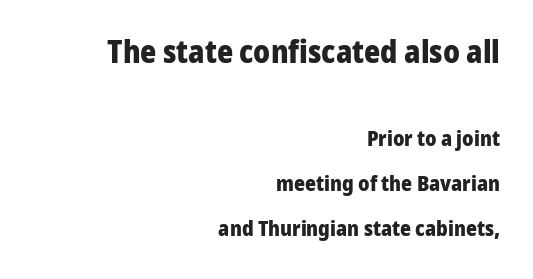
{"serif": "no", "italic": "no", "bold": "yes", "weight": "heavy", "width": "normal", "stroke_contrast": "low", "x_height": "medium", "monospaced": "no", "underline": "no", "align": "right", "line_spacing": "loose", "line_spacing_ratio": 2.16, "letter_spacing": "normal", "letter_spacing_em": 0.0, "larger_block": "first", "size_ratio": 1.48, "glyph_px": 31}
